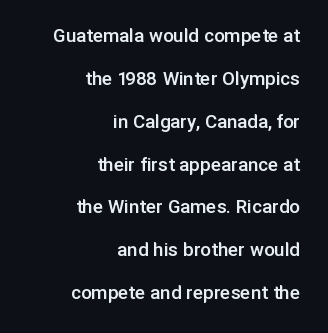
Q: Is the text bold? A: Semi-bold.
Q: Is the text italic (slanted)? A: No, it is upright.
Q: Is the text underlined? A: No.
Q: How is the paragraph aligned? A: Right-aligned.
Q: Is the spacing between letters normal or unusually wide? A: Normal.
Q: Is the spacing between lines tight, normal or loose? A: Loose.
